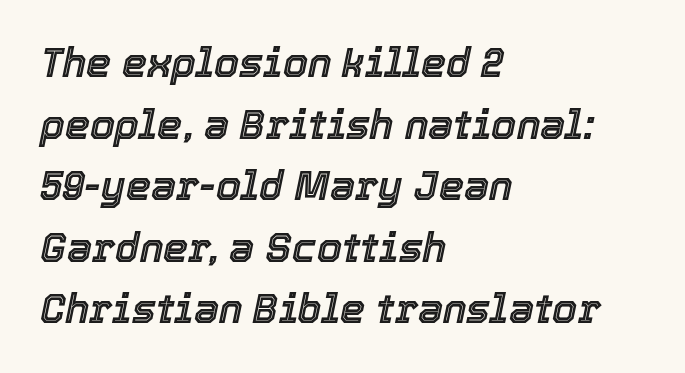
{"italic": "yes", "lean": "right", "slant_degrees": 12, "width": "normal", "x_height": "medium", "monospaced": "no", "underline": "no", "align": "left", "line_spacing": "normal", "line_spacing_ratio": 1.54, "letter_spacing": "normal", "letter_spacing_em": 0.0, "glyph_px": 40}
